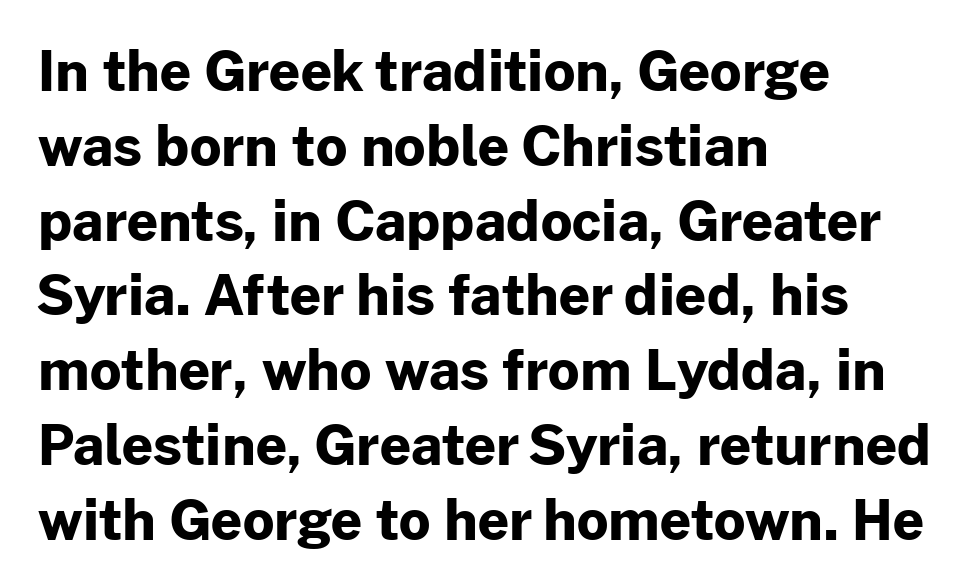
The image shows 55 px bold sans-serif type, upright; set left-aligned, normal line spacing (1.36x), normal letter spacing, not underlined; low stroke contrast and a medium x-height.
